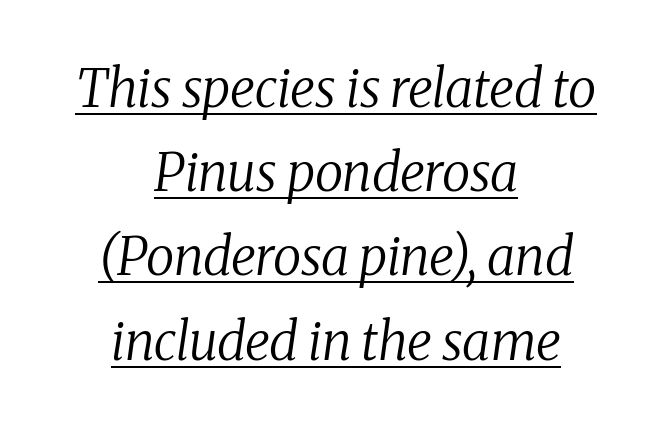
Q: Is the text bold? A: No.
Q: Is the text italic (slanted)? A: Yes, it leans right by about 8 degrees.
Q: Is the typeface a serif or a sans-serif typeface? A: Serif.
Q: Is the text underlined? A: Yes.
Q: How is the paragraph aligned? A: Centered.
Q: Is the spacing between letters normal or unusually wide? A: Normal.
Q: Is the spacing between lines tight, normal or loose? A: Normal.
Q: Width (condensed, normal, or wide)? A: Normal.
Q: Stroke contrast? A: Medium.
Q: x-height? A: Medium.
Q: Monospaced? A: No.
